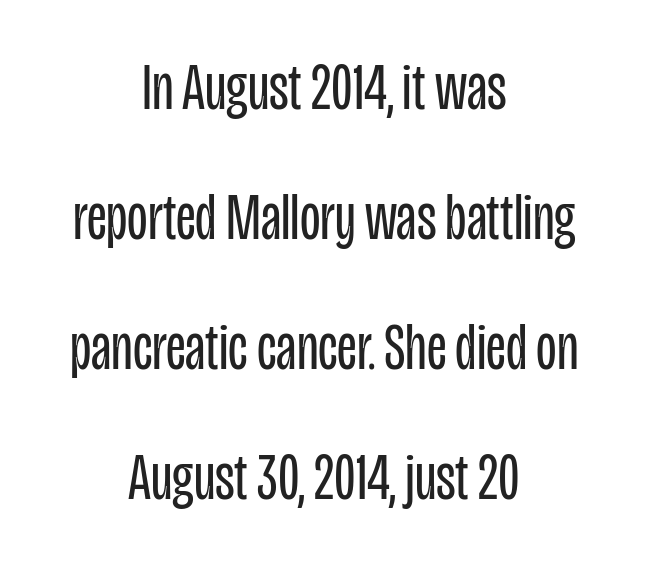
Examine the stroke ends and you'll find no serifs. Does extra space separate the letters? No, they use regular spacing. The string is rendered with underlining switched off. Stems here are at most as thick as an everyday book face. The setting favours the middle, as headings and verse often do. A typesetter would call this proportional, since set widths differ per character.
